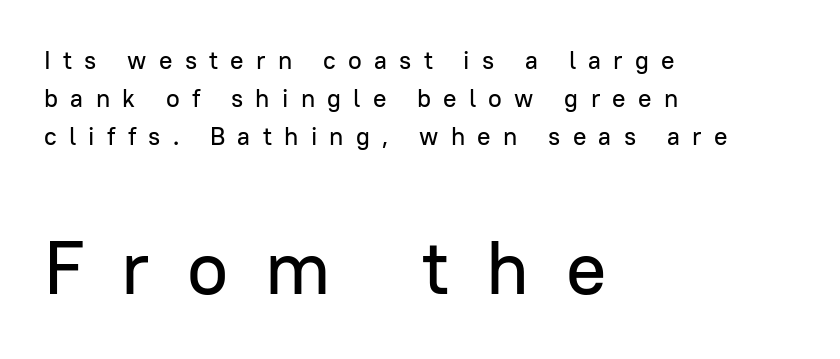
{"serif": "no", "italic": "no", "width": "normal", "stroke_contrast": "low", "x_height": "medium", "monospaced": "no", "underline": "no", "align": "left", "line_spacing": "normal", "line_spacing_ratio": 1.53, "letter_spacing": "wide", "letter_spacing_em": 0.49, "larger_block": "second", "size_ratio": 3.0, "glyph_px": 75}
